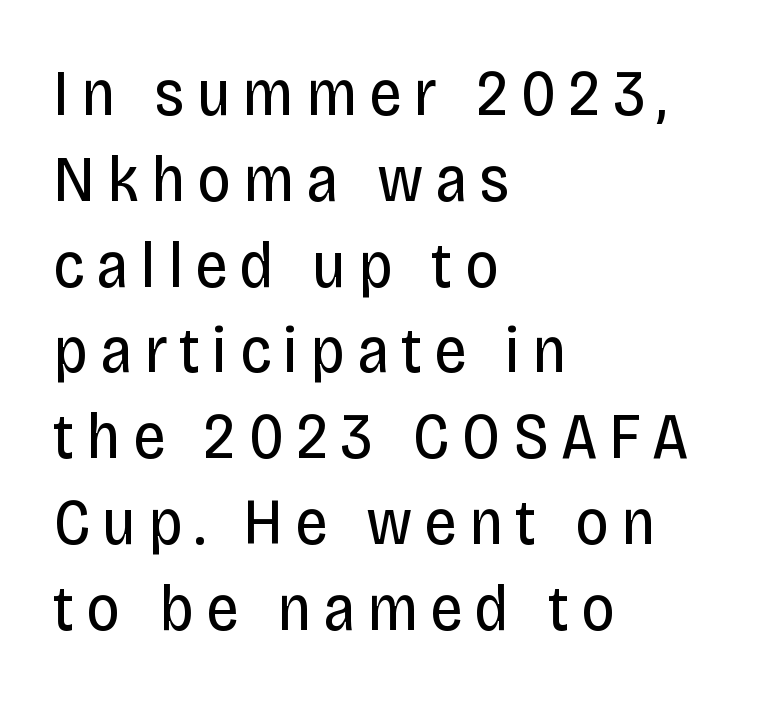
A student would call this left alignment; a typographer would say flush left, rag right. The strokes carry an ordinary text weight at most. A typesetter would call this proportional, since set widths differ per character. The specimen reads as upright at a glance. The glyphs are unaccompanied by any horizontal stroke below them.
